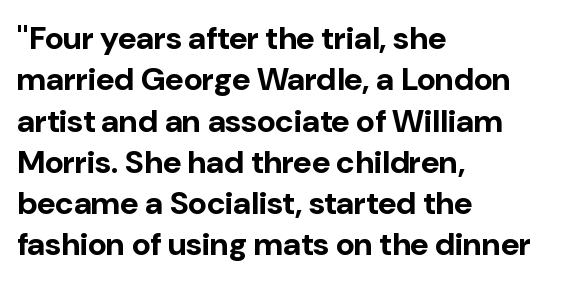
{"serif": "no", "italic": "no", "bold": "yes", "weight": "bold", "width": "normal", "stroke_contrast": "low", "x_height": "medium", "monospaced": "no", "underline": "no", "align": "left", "line_spacing": "normal", "line_spacing_ratio": 1.29, "letter_spacing": "normal", "letter_spacing_em": 0.0, "glyph_px": 32}
